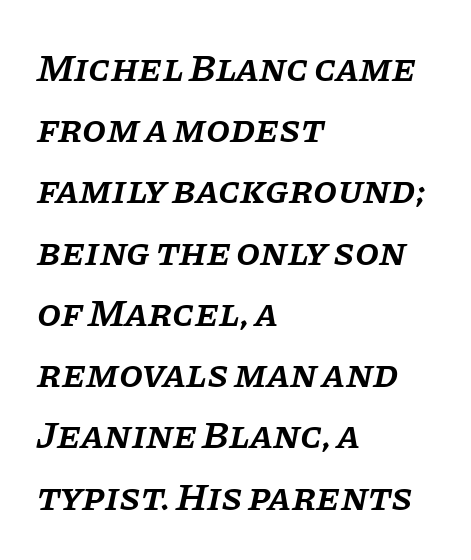
Q: Is the text bold? A: Semi-bold.
Q: Is the text italic (slanted)? A: Yes, it leans right by about 11 degrees.
Q: Is the typeface a serif or a sans-serif typeface? A: Serif.
Q: Is the text underlined? A: No.
Q: How is the paragraph aligned? A: Left-aligned.
Q: Is the spacing between letters normal or unusually wide? A: Normal.
Q: Is the spacing between lines tight, normal or loose? A: Normal.
Q: Width (condensed, normal, or wide)? A: Normal.
Q: Stroke contrast? A: Low.
Q: x-height? A: Large.
Q: Monospaced? A: No.
